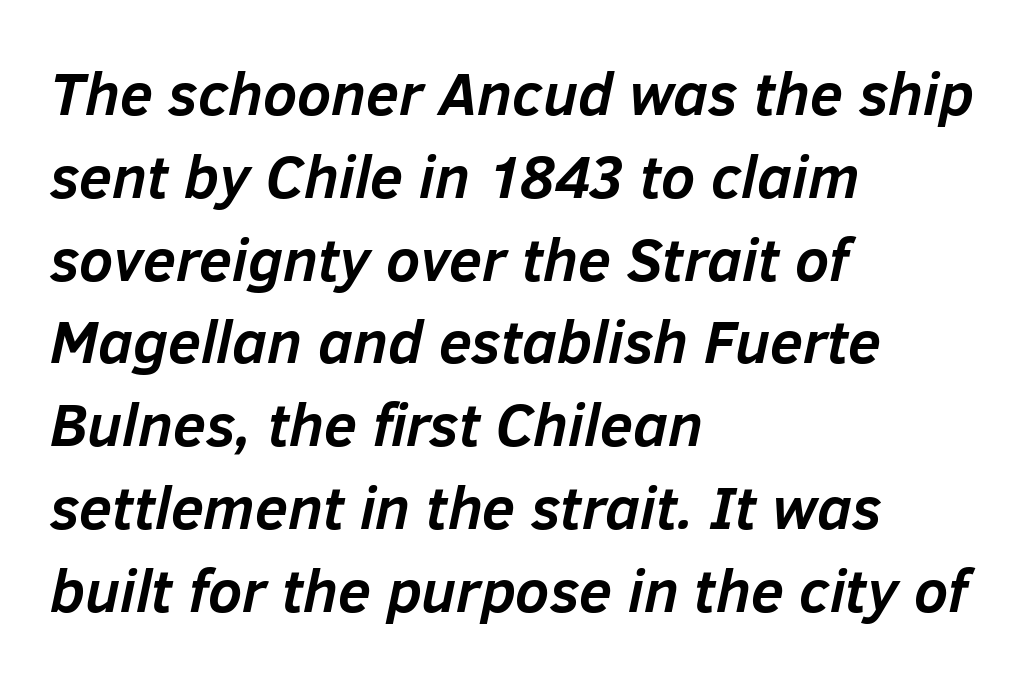
Q: Is the text bold? A: Yes.
Q: Is the text italic (slanted)? A: Yes, it leans right by about 12 degrees.
Q: Is the text underlined? A: No.
Q: How is the paragraph aligned? A: Left-aligned.
Q: Is the spacing between letters normal or unusually wide? A: Normal.
Q: Is the spacing between lines tight, normal or loose? A: Normal.
Q: Width (condensed, normal, or wide)? A: Normal.
Q: Stroke contrast? A: Low.
Q: x-height? A: Medium.
Q: Monospaced? A: No.
